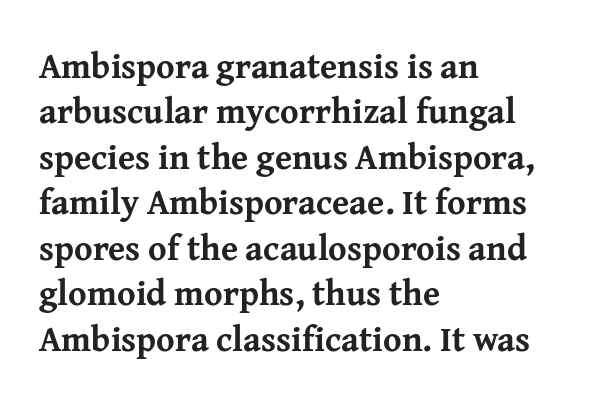
Q: Is the text bold? A: Yes.
Q: Is the text italic (slanted)? A: No, it is upright.
Q: Is the typeface a serif or a sans-serif typeface? A: Serif.
Q: Is the text underlined? A: No.
Q: How is the paragraph aligned? A: Left-aligned.
Q: Is the spacing between letters normal or unusually wide? A: Normal.
Q: Is the spacing between lines tight, normal or loose? A: Normal.
Q: Width (condensed, normal, or wide)? A: Normal.
Q: Stroke contrast? A: Medium.
Q: x-height? A: Medium.
Q: Monospaced? A: No.
